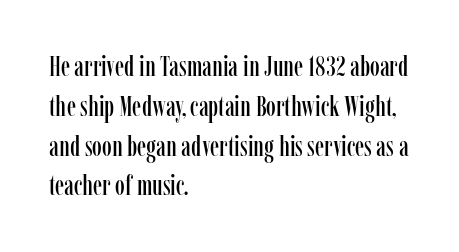
The image shows 28 px condensed serif type, upright; set left-aligned, normal line spacing (1.42x), normal letter spacing, not underlined; low stroke contrast and a medium x-height.
